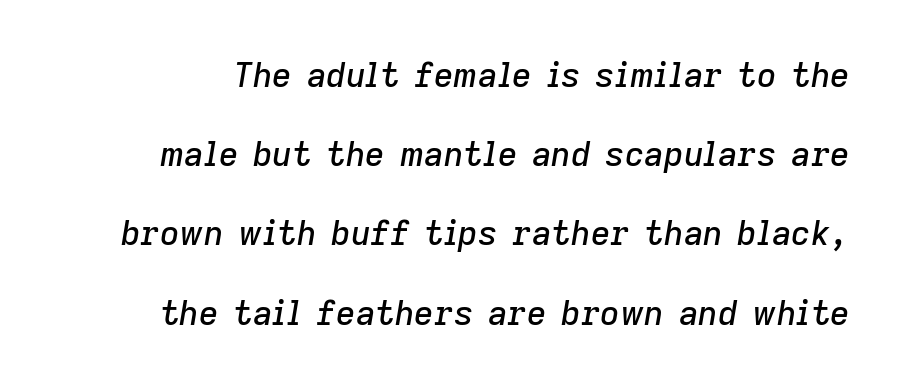
Nobody drew a line under any word here. Is this a fixed-width face? No — the glyphs have proportional, varying widths. Slant detected: the letters are inclined. Summary of vertical rhythm: relaxed, with wide interline spacing.
